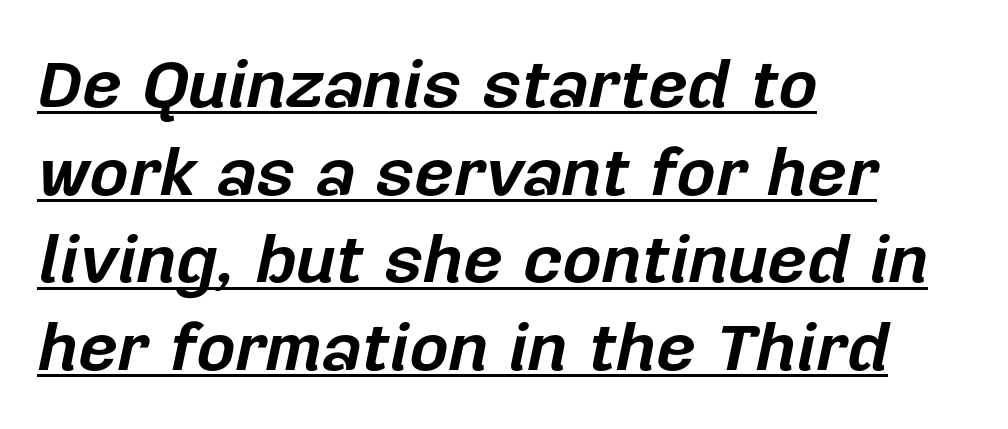
Q: Is the text bold? A: Yes.
Q: Is the text italic (slanted)? A: Yes, it leans right by about 12 degrees.
Q: Is the text underlined? A: Yes.
Q: How is the paragraph aligned? A: Left-aligned.
Q: Is the spacing between letters normal or unusually wide? A: Normal.
Q: Is the spacing between lines tight, normal or loose? A: Normal.
Q: Width (condensed, normal, or wide)? A: Normal.
Q: Stroke contrast? A: Low.
Q: x-height? A: Medium.
Q: Monospaced? A: No.
